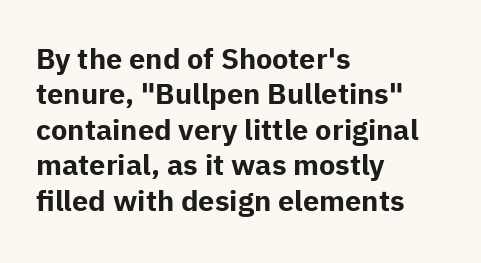
{"serif": "no", "italic": "no", "bold": "yes", "weight": "bold", "width": "normal", "stroke_contrast": "low", "x_height": "medium", "monospaced": "no", "underline": "no", "align": "left", "line_spacing_ratio": 1.22, "letter_spacing": "normal", "letter_spacing_em": 0.0, "glyph_px": 29}
